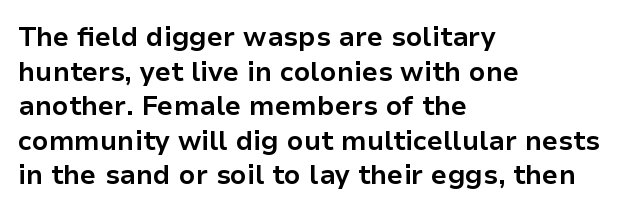
The image shows 27 px bold type, upright; set left-aligned, normal line spacing (1.28x), normal letter spacing, not underlined.
